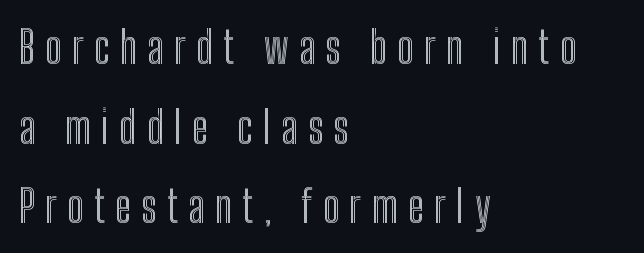
The image shows 45 px condensed type, upright; set left-aligned, line spacing 1.77x, unusually wide letter spacing (+0.22 em), not underlined; a medium x-height.
